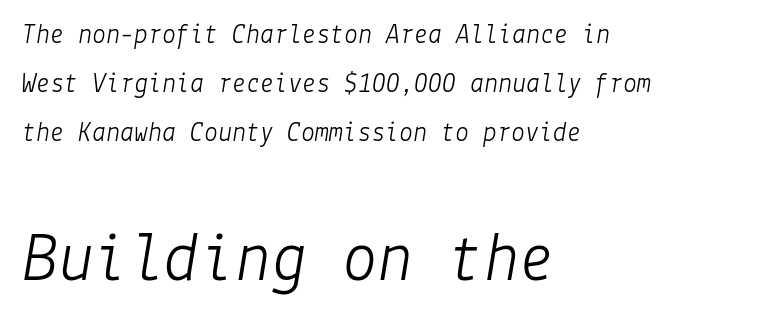
{"italic": "yes", "lean": "right", "slant_degrees": 9, "bold": "no", "weight": "light", "width": "normal", "stroke_contrast": "low", "x_height": "medium", "underline": "no", "align": "left", "line_spacing_ratio": 1.75, "letter_spacing": "normal", "letter_spacing_em": 0.0, "larger_block": "second", "size_ratio": 2.54, "glyph_px": 71}
